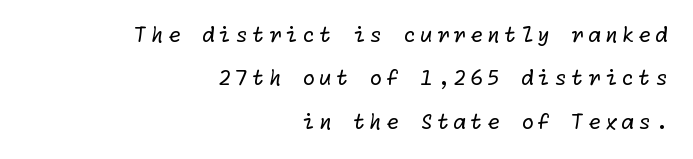
{"bold": "no", "underline": "no", "align": "right", "line_spacing": "loose", "line_spacing_ratio": 2.07, "glyph_px": 21}
